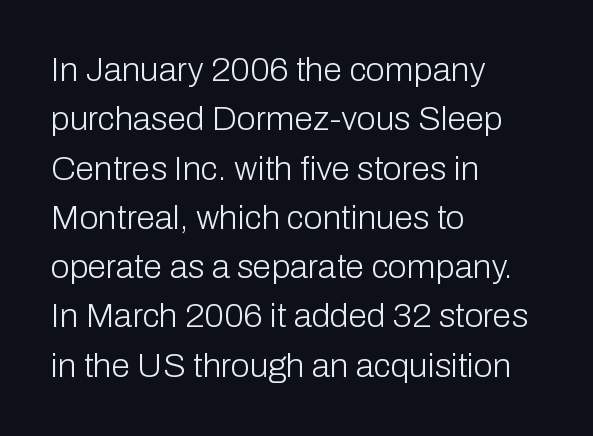
{"serif": "no", "italic": "no", "bold": "no", "weight": "light", "width": "normal", "stroke_contrast": "low", "x_height": "medium", "monospaced": "no", "underline": "no", "align": "left", "line_spacing": "normal", "line_spacing_ratio": 1.45, "letter_spacing": "normal", "letter_spacing_em": 0.0, "glyph_px": 34}
